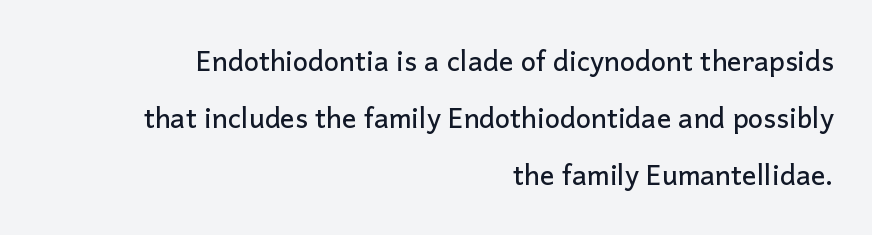
{"italic": "no", "underline": "no", "align": "right", "line_spacing": "loose", "line_spacing_ratio": 2.12, "letter_spacing": "normal", "letter_spacing_em": 0.0, "glyph_px": 27}
